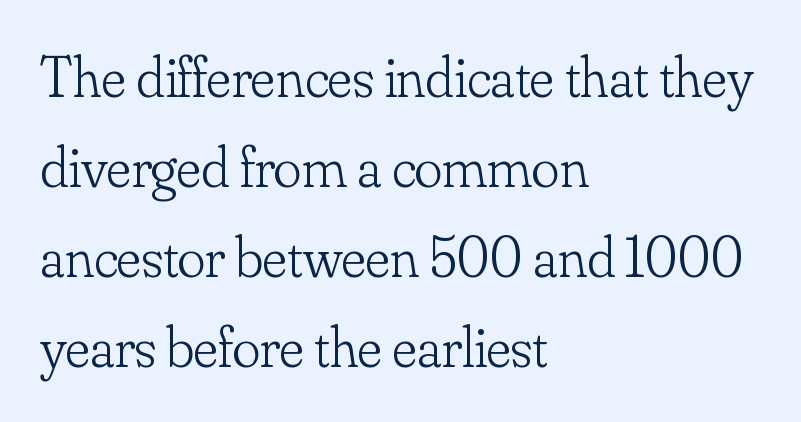
The image shows 58 px light serif type, upright; set left-aligned, normal line spacing (1.55x), normal letter spacing, not underlined; low stroke contrast and a small x-height.
